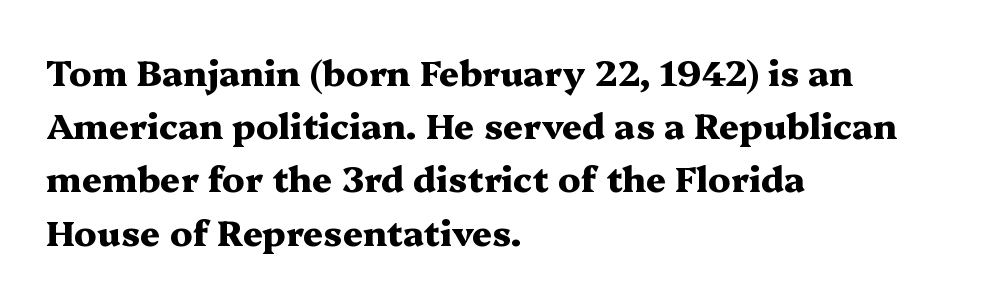
Q: Is the text bold? A: Yes.
Q: Is the text italic (slanted)? A: No, it is upright.
Q: Is the typeface a serif or a sans-serif typeface? A: Serif.
Q: Is the text underlined? A: No.
Q: How is the paragraph aligned? A: Left-aligned.
Q: Is the spacing between letters normal or unusually wide? A: Normal.
Q: Is the spacing between lines tight, normal or loose? A: Normal.
Q: Width (condensed, normal, or wide)? A: Wide.
Q: Stroke contrast? A: Medium.
Q: x-height? A: Medium.
Q: Monospaced? A: No.
